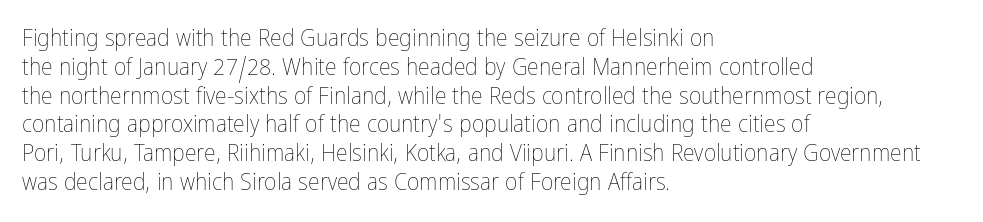
Q: Is the text bold? A: No.
Q: Is the text italic (slanted)? A: No, it is upright.
Q: Is the text underlined? A: No.
Q: How is the paragraph aligned? A: Left-aligned.
Q: Is the spacing between letters normal or unusually wide? A: Normal.
